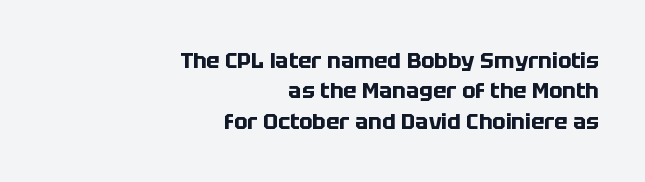
{"italic": "no", "bold": "yes", "underline": "no", "align": "right", "line_spacing": "normal", "line_spacing_ratio": 1.38, "letter_spacing": "normal", "letter_spacing_em": 0.0, "glyph_px": 22}
